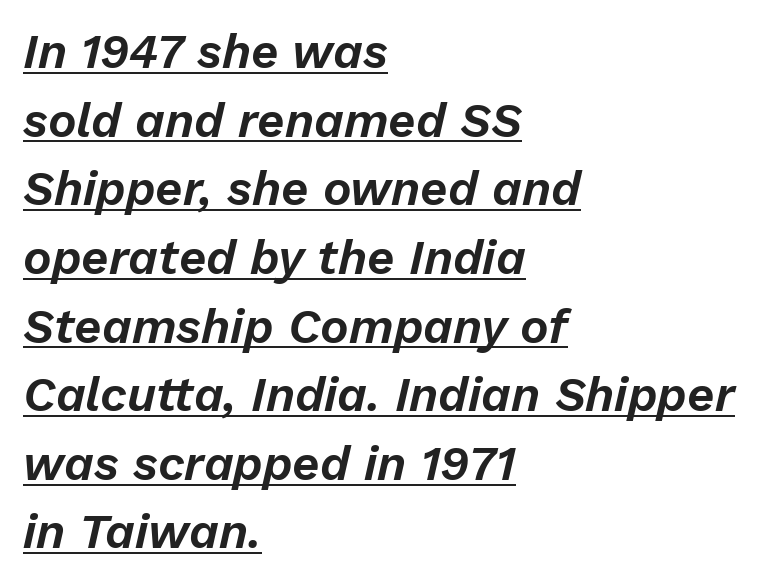
Q: Is the text italic (slanted)? A: Yes, it leans right by about 13 degrees.
Q: Is the text underlined? A: Yes.
Q: How is the paragraph aligned? A: Left-aligned.
Q: Is the spacing between letters normal or unusually wide? A: Normal.
Q: Is the spacing between lines tight, normal or loose? A: Normal.
Q: Width (condensed, normal, or wide)? A: Normal.
Q: Stroke contrast? A: Low.
Q: x-height? A: Medium.
Q: Monospaced? A: No.
